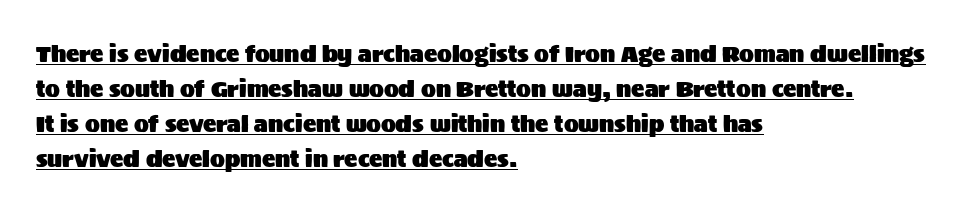
Compared with a centered layout, this one pins lines to the left instead. The space between consecutive lines is moderate. In terms of letterspacing, this is plain default setting. This sample carries an underscore along the baseline area. Does the lettering tilt? It doesn't — this is upright.
